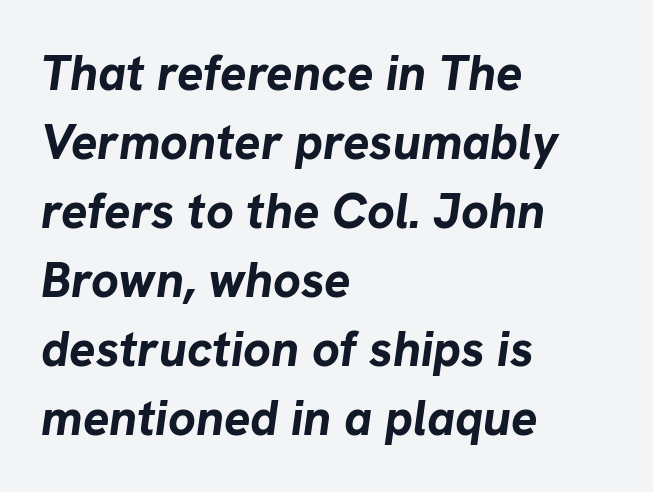
{"italic": "yes", "lean": "right", "slant_degrees": 8, "bold": "yes", "weight": "bold", "width": "normal", "stroke_contrast": "low", "x_height": "medium", "monospaced": "no", "underline": "no", "align": "left", "line_spacing": "normal", "line_spacing_ratio": 1.41, "letter_spacing": "normal", "letter_spacing_em": 0.0, "glyph_px": 49}
